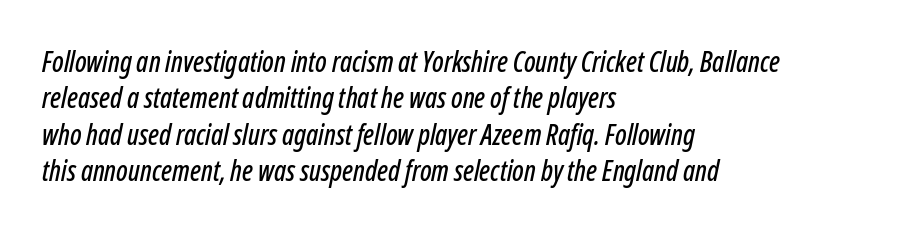
The line-height multiplier appears to be the usual default. Spacing between characters is what you'd get straight out of the box. Rule under the text: the space is simply empty. Here the designer chose a conventional face with non-uniform glyph widths. Short and long lines alike share a common starting point at left.
